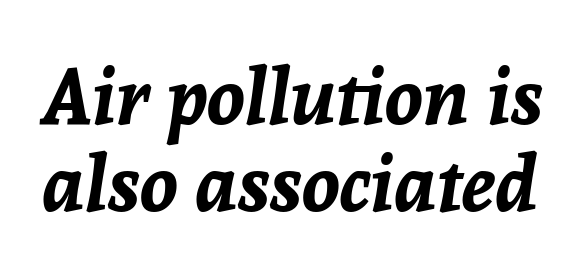
The image shows 78 px bold type, italic (leaning right); set tight line spacing (1.11x), normal letter spacing, not underlined; low stroke contrast and a medium x-height.
